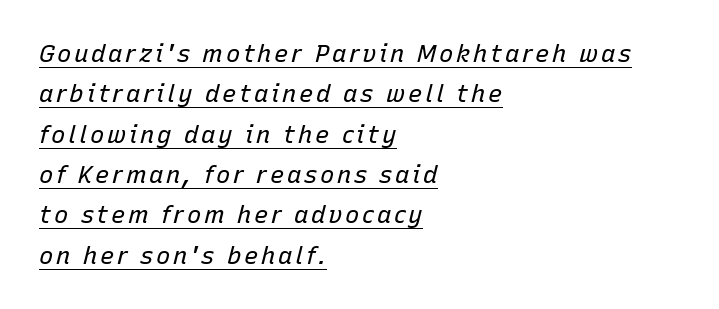
{"italic": "yes", "lean": "right", "slant_degrees": 15, "bold": "no", "underline": "yes", "align": "left", "line_spacing": "normal", "line_spacing_ratio": 1.68, "glyph_px": 24}
